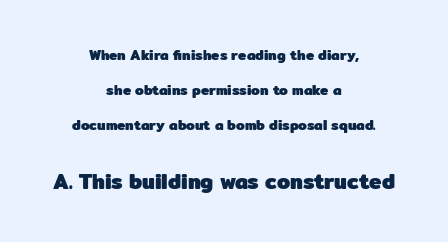
Q: Is the text bold? A: Yes.
Q: Is the text italic (slanted)? A: No, it is upright.
Q: Is the text underlined? A: No.
Q: How is the paragraph aligned? A: Centered.
Q: Is the spacing between letters normal or unusually wide? A: Normal.
Q: Is the spacing between lines tight, normal or loose? A: Loose.
Q: Which block of text is set in a larger size, the first (top) or the second (bottom)? A: The second (bottom) one.
